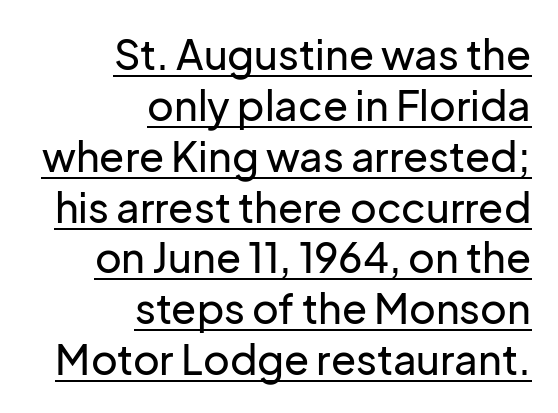
Is this a sans? Yes — the strokes have no serifs. The face used here is proportionally spaced, like ordinary book or web type. The letters stand straight up with perfectly vertical stems. Line endings align vertically; line beginnings do not. The sample's only ornament is a line tracing under the words.
